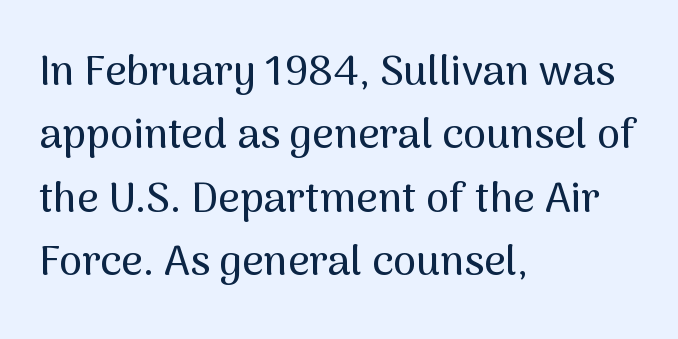
The image shows 42 px sans-serif type, upright; set left-aligned, normal line spacing (1.51x), normal letter spacing, not underlined; medium stroke contrast and a medium x-height.
